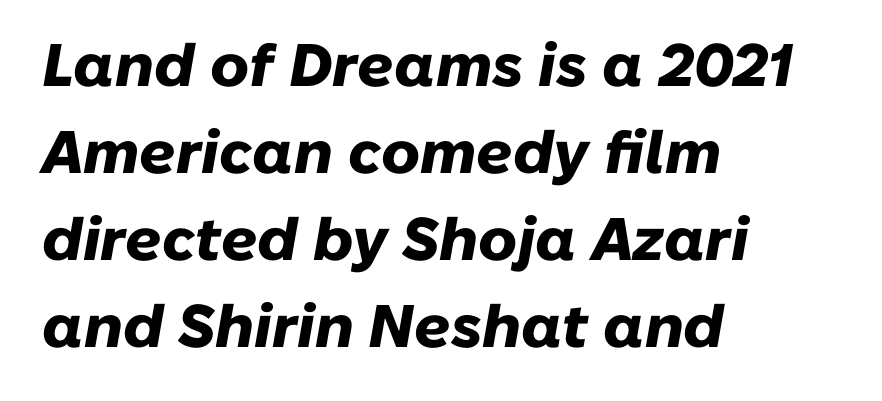
Q: Is the text bold? A: Yes.
Q: Is the text italic (slanted)? A: Yes, it leans right by about 10 degrees.
Q: Is the text underlined? A: No.
Q: How is the paragraph aligned? A: Left-aligned.
Q: Is the spacing between letters normal or unusually wide? A: Normal.
Q: Is the spacing between lines tight, normal or loose? A: Normal.
Q: Width (condensed, normal, or wide)? A: Normal.
Q: Stroke contrast? A: Low.
Q: x-height? A: Medium.
Q: Monospaced? A: No.
